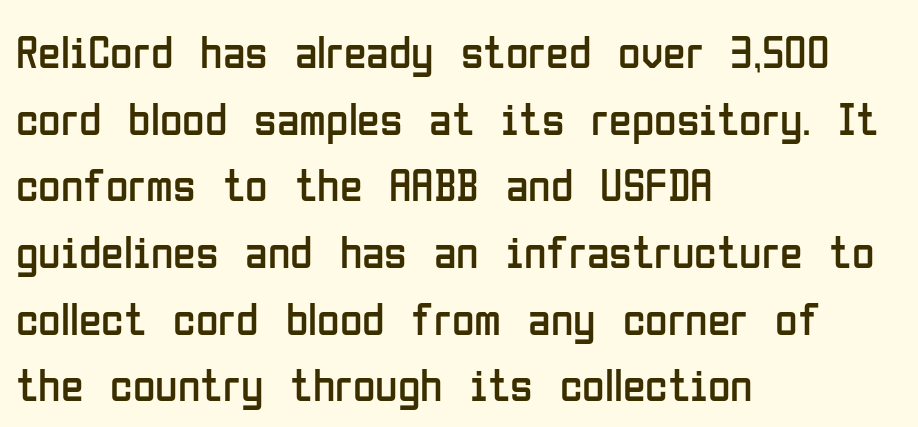
The image shows 46 px regular-weight, condensed sans-serif type, upright; set left-aligned, normal line spacing (1.45x), normal letter spacing, not underlined; low stroke contrast and a medium x-height.
